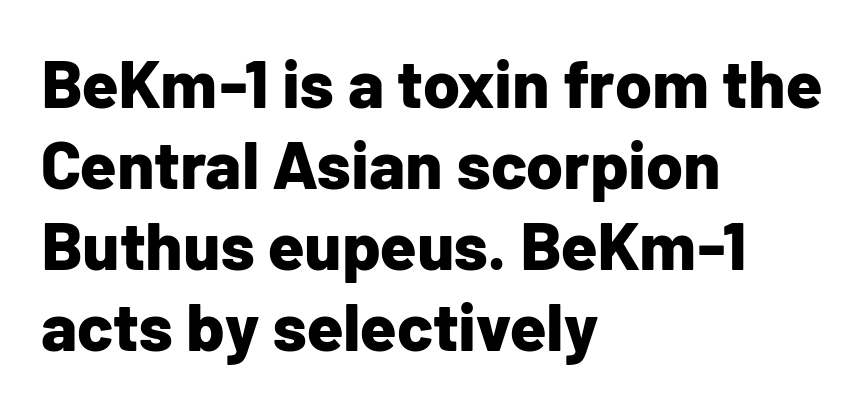
Letter spacing: default. Stroke terminals: plain, sans-serif. A typesetter would call this proportional, since set widths differ per character. Caption: multi-line text, flush left, ragged right. Each glyph is drawn with heavy, bold strokes. Quick note: not italic, upright.
